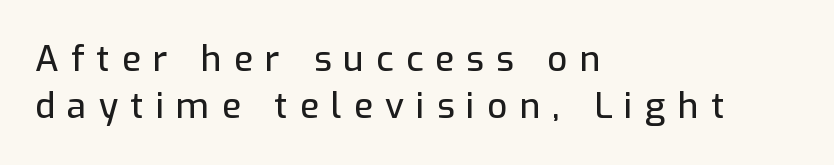
The image shows 35 px sans-serif type, upright; set left-aligned, normal line spacing (1.33x), unusually wide letter spacing (+0.35 em), not underlined; low stroke contrast and a medium x-height.
